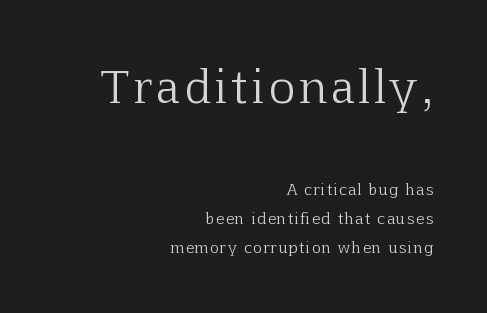
Q: Is the text bold? A: No.
Q: Is the text italic (slanted)? A: No, it is upright.
Q: Is the typeface a serif or a sans-serif typeface? A: Serif.
Q: Is the text underlined? A: No.
Q: How is the paragraph aligned? A: Right-aligned.
Q: Is the spacing between lines tight, normal or loose? A: Loose.
Q: Which block of text is set in a larger size, the first (top) or the second (bottom)? A: The first (top) one.
Q: Width (condensed, normal, or wide)? A: Normal.
Q: Stroke contrast? A: Low.
Q: x-height? A: Medium.
Q: Monospaced? A: No.
